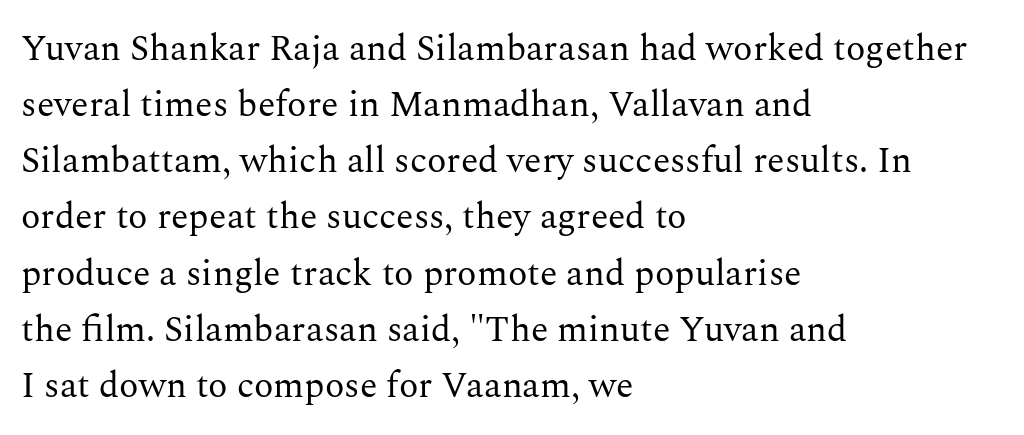
Q: Is the text bold? A: No.
Q: Is the text italic (slanted)? A: No, it is upright.
Q: Is the typeface a serif or a sans-serif typeface? A: Serif.
Q: Is the text underlined? A: No.
Q: How is the paragraph aligned? A: Left-aligned.
Q: Is the spacing between letters normal or unusually wide? A: Normal.
Q: Is the spacing between lines tight, normal or loose? A: Normal.
Q: Width (condensed, normal, or wide)? A: Normal.
Q: Stroke contrast? A: Medium.
Q: x-height? A: Medium.
Q: Monospaced? A: No.
